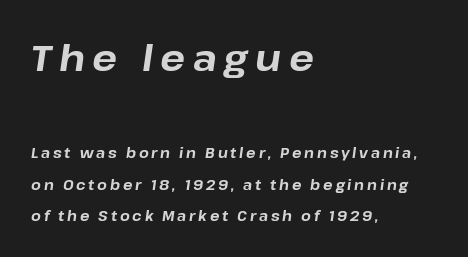
Typesetter's note — upper block bumped up in size, lower block left smaller. The passage shown is typed in a proportional face where columns would drift. Italic? Definitely — the glyphs are oblique. Descender tails drop into unmarked territory. Alignment: flush left.
